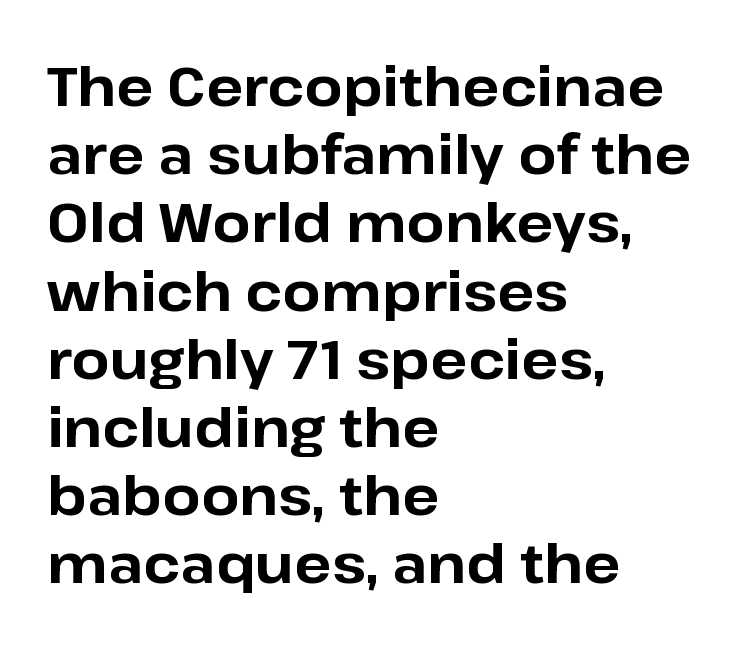
Q: Is the text bold? A: Yes.
Q: Is the text italic (slanted)? A: No, it is upright.
Q: Is the typeface a serif or a sans-serif typeface? A: Sans-serif.
Q: Is the text underlined? A: No.
Q: How is the paragraph aligned? A: Left-aligned.
Q: Is the spacing between letters normal or unusually wide? A: Normal.
Q: Width (condensed, normal, or wide)? A: Normal.
Q: Stroke contrast? A: Low.
Q: x-height? A: Medium.
Q: Monospaced? A: No.
